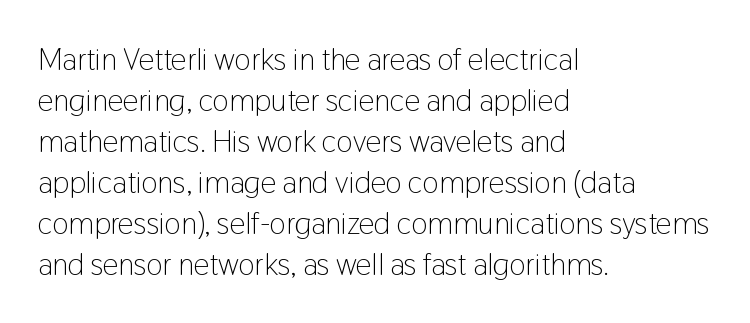
Q: Is the text bold? A: No.
Q: Is the text italic (slanted)? A: No, it is upright.
Q: Is the typeface a serif or a sans-serif typeface? A: Sans-serif.
Q: Is the text underlined? A: No.
Q: How is the paragraph aligned? A: Left-aligned.
Q: Is the spacing between letters normal or unusually wide? A: Normal.
Q: Is the spacing between lines tight, normal or loose? A: Normal.
Q: Width (condensed, normal, or wide)? A: Condensed.
Q: Stroke contrast? A: Low.
Q: x-height? A: Medium.
Q: Monospaced? A: No.
